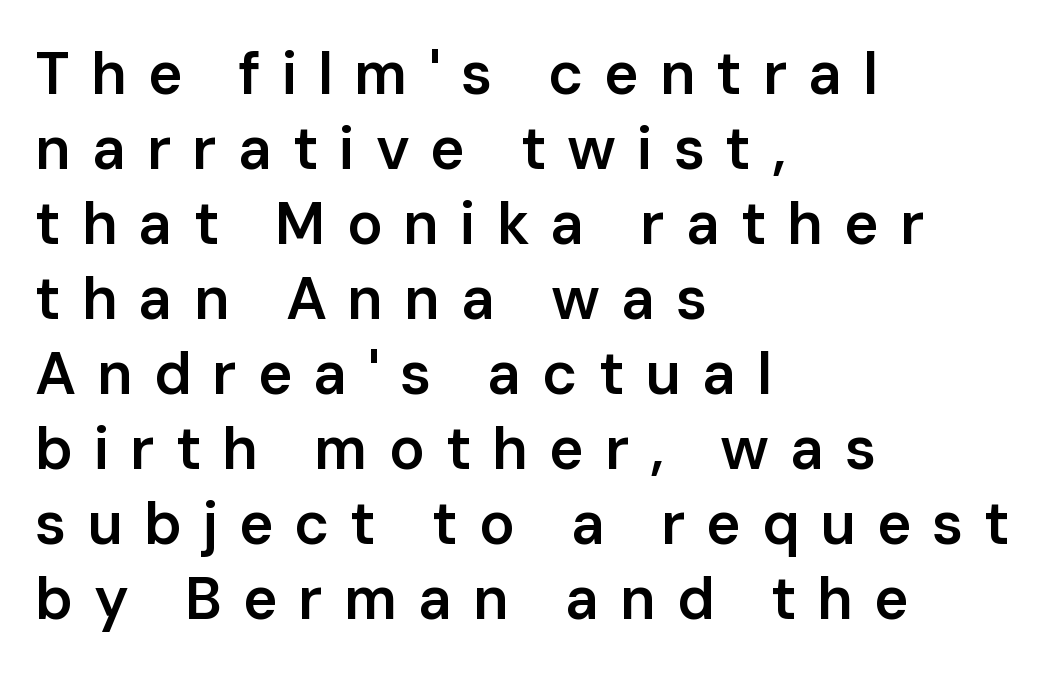
The image shows 59 px semibold sans-serif type, upright; set left-aligned, normal line spacing (1.27x), unusually wide letter spacing (+0.35 em), not underlined; low stroke contrast and a medium x-height.
